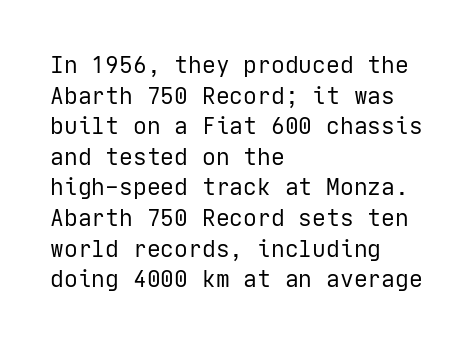
Q: Is the text bold? A: No.
Q: Is the text italic (slanted)? A: No, it is upright.
Q: Is the text underlined? A: No.
Q: How is the paragraph aligned? A: Left-aligned.
Q: Is the spacing between letters normal or unusually wide? A: Normal.
Q: Is the spacing between lines tight, normal or loose? A: Normal.
